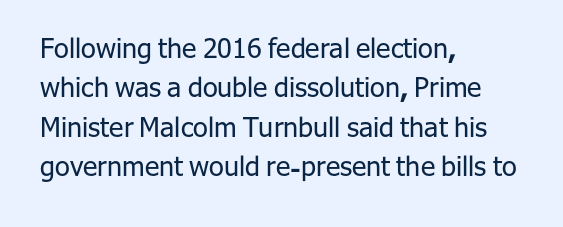
{"italic": "no", "bold": "no", "underline": "no", "align": "left", "line_spacing": "normal", "line_spacing_ratio": 1.46, "letter_spacing": "normal", "letter_spacing_em": 0.0, "glyph_px": 27}
